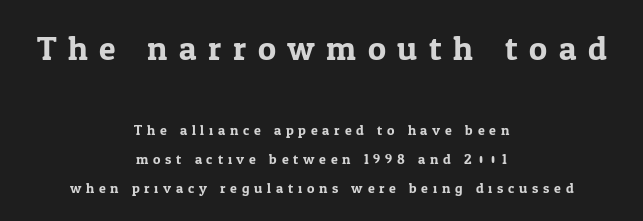
The image shows 34 px serif type, upright; set centered, loose line spacing (2.1x), unusually wide letter spacing (+0.34 em), not underlined; the first (top) block is 2.43x larger; low stroke contrast and a medium x-height.
